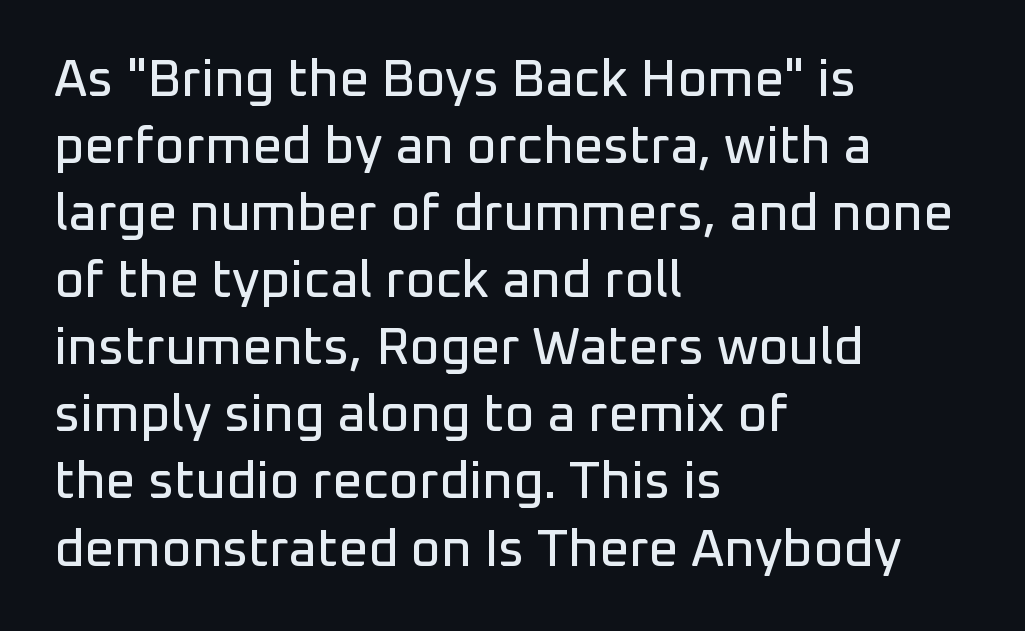
The image shows 52 px sans-serif type, upright; set left-aligned, normal line spacing (1.29x), normal letter spacing, not underlined; low stroke contrast and a medium x-height.
